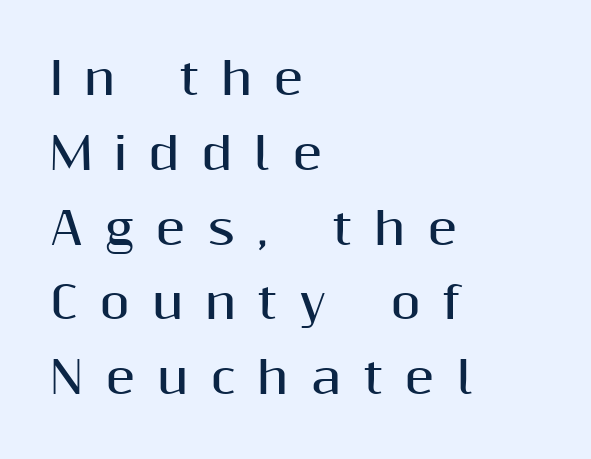
Q: Is the text bold? A: Yes.
Q: Is the text italic (slanted)? A: No, it is upright.
Q: Is the typeface a serif or a sans-serif typeface? A: Sans-serif.
Q: Is the text underlined? A: No.
Q: How is the paragraph aligned? A: Left-aligned.
Q: Is the spacing between letters normal or unusually wide? A: Unusually wide.
Q: Is the spacing between lines tight, normal or loose? A: Normal.
Q: Width (condensed, normal, or wide)? A: Normal.
Q: Stroke contrast? A: Medium.
Q: x-height? A: Medium.
Q: Monospaced? A: No.
